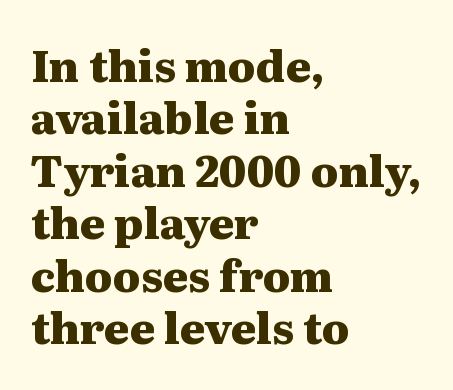
Q: Is the text bold? A: Yes.
Q: Is the text italic (slanted)? A: No, it is upright.
Q: Is the typeface a serif or a sans-serif typeface? A: Serif.
Q: Is the text underlined? A: No.
Q: How is the paragraph aligned? A: Left-aligned.
Q: Is the spacing between letters normal or unusually wide? A: Normal.
Q: Width (condensed, normal, or wide)? A: Wide.
Q: Stroke contrast? A: Medium.
Q: x-height? A: Medium.
Q: Monospaced? A: No.
